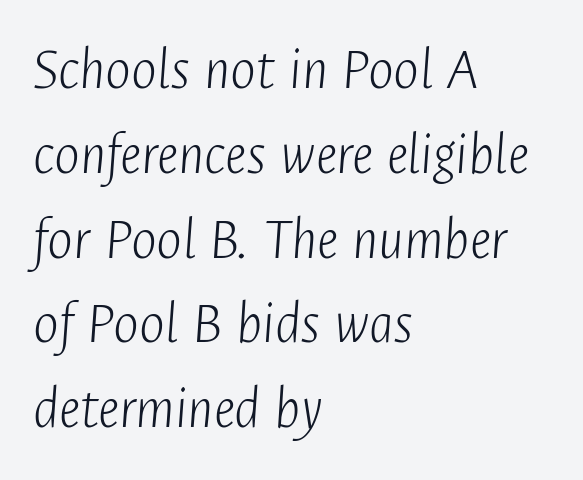
{"italic": "yes", "lean": "right", "slant_degrees": 4, "bold": "no", "weight": "light", "width": "condensed", "stroke_contrast": "low", "x_height": "medium", "monospaced": "no", "underline": "no", "align": "left", "line_spacing": "normal", "line_spacing_ratio": 1.39, "letter_spacing": "normal", "letter_spacing_em": 0.0, "glyph_px": 61}
